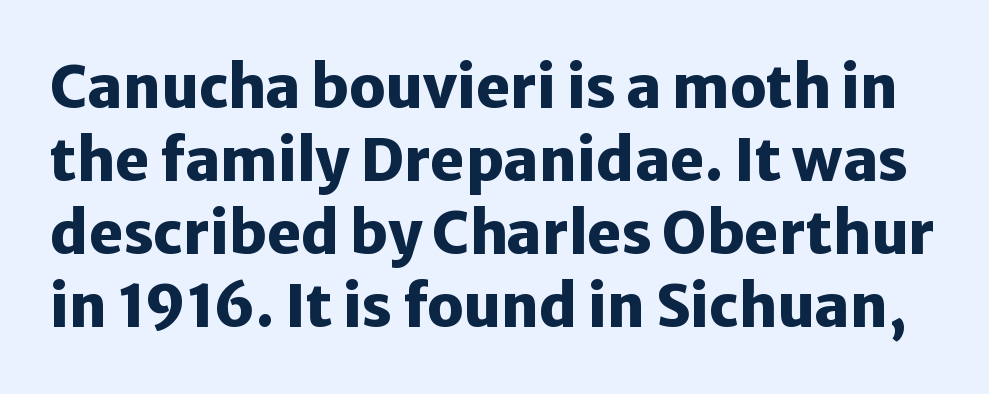
{"serif": "no", "italic": "no", "bold": "yes", "weight": "heavy", "width": "normal", "stroke_contrast": "low", "x_height": "medium", "monospaced": "no", "underline": "no", "line_spacing": "normal", "line_spacing_ratio": 1.26, "letter_spacing": "normal", "letter_spacing_em": 0.0, "glyph_px": 58}
